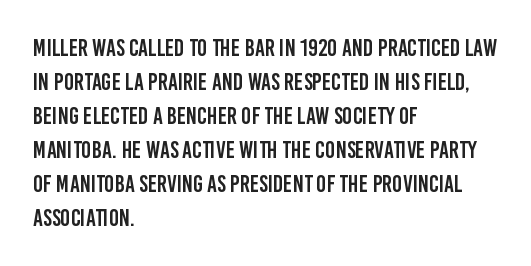
{"italic": "no", "underline": "no", "align": "left", "line_spacing": "normal", "line_spacing_ratio": 1.42, "letter_spacing": "normal", "letter_spacing_em": 0.0, "glyph_px": 24}
